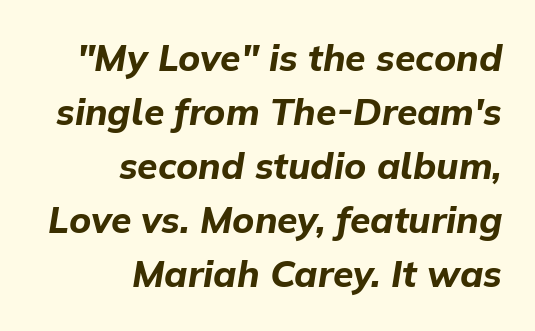
The face used here is rendered with its standard letterfit. The face used here is proportionally spaced, like ordinary book or web type. Every letter is thick-stroked: bold, no question. The strip under each line holds only bare page.
